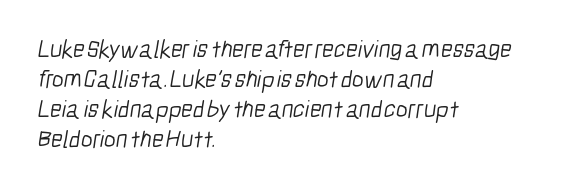
{"bold": "no", "underline": "no", "align": "left", "line_spacing_ratio": 1.2, "letter_spacing": "normal", "letter_spacing_em": 0.0, "glyph_px": 25}
